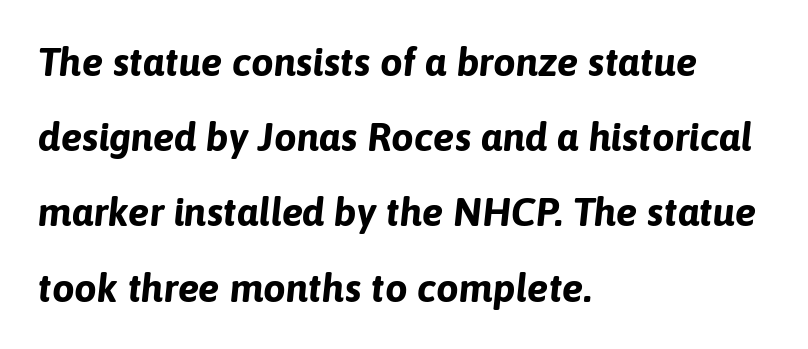
The passage shown has conventional tracking throughout. Proportional: the letters do not fall into vertical columns. Typesetter's note: full bold, strokes at maximum text heaviness. If you drew a line through each stem, it would be angled.
